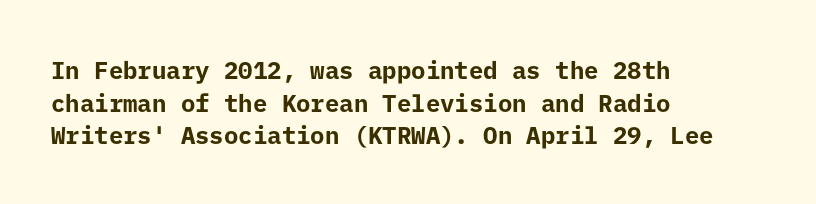
The rendering uses a moderate line-height, typical for paragraphs. The typography opts for an upright posture over an oblique one. Each word holds together tightly as a unit, with standard inter-letter gaps. Left-aligned paragraph, ragged on the right. The sample has been set heavy, in full bold. The string is rendered with underlining switched off.
